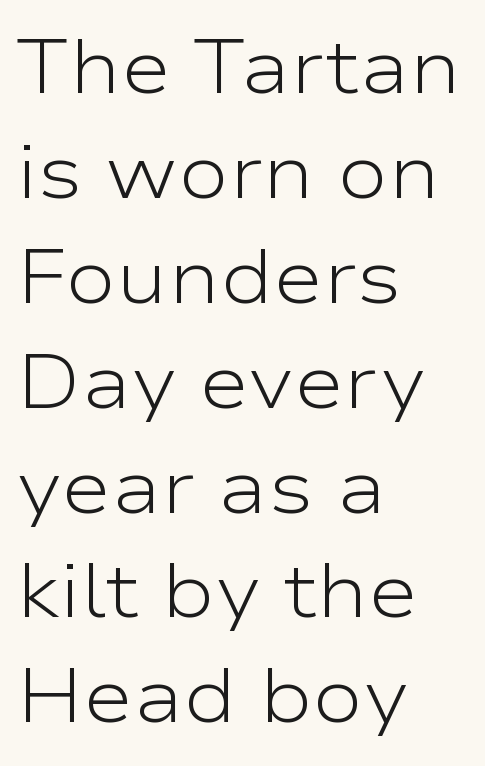
The image shows 76 px light, wide sans-serif type, upright; set left-aligned, normal line spacing (1.38x), normal letter spacing, not underlined; low stroke contrast and a medium x-height.
